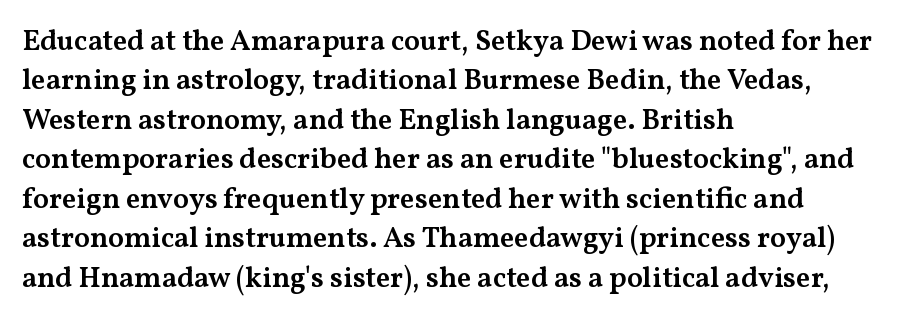
Q: Is the text bold? A: Semi-bold.
Q: Is the text italic (slanted)? A: No, it is upright.
Q: Is the typeface a serif or a sans-serif typeface? A: Serif.
Q: Is the text underlined? A: No.
Q: How is the paragraph aligned? A: Left-aligned.
Q: Is the spacing between letters normal or unusually wide? A: Normal.
Q: Is the spacing between lines tight, normal or loose? A: Normal.
Q: Width (condensed, normal, or wide)? A: Wide.
Q: Stroke contrast? A: Medium.
Q: x-height? A: Medium.
Q: Monospaced? A: No.
